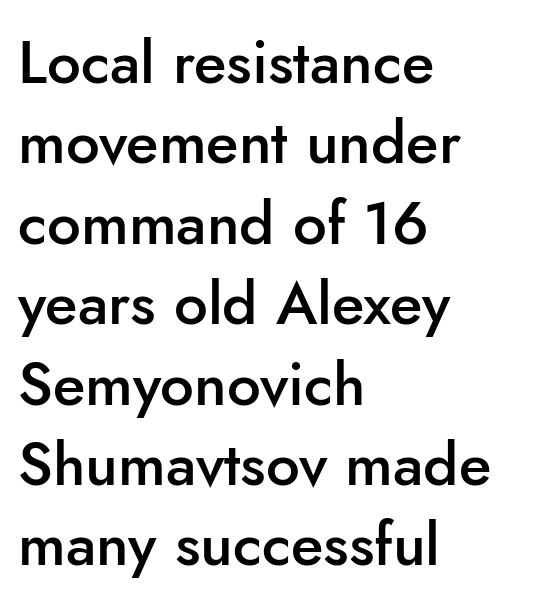
The letters stand straight up with perfectly vertical stems. Honestly, there is no underline to notice here at all. This sample keeps an unexceptional amount of space between lines. Words appear dense and cohesive because spacing is normal. Each letter keeps its own natural width here, so spacing adapts to shape.
